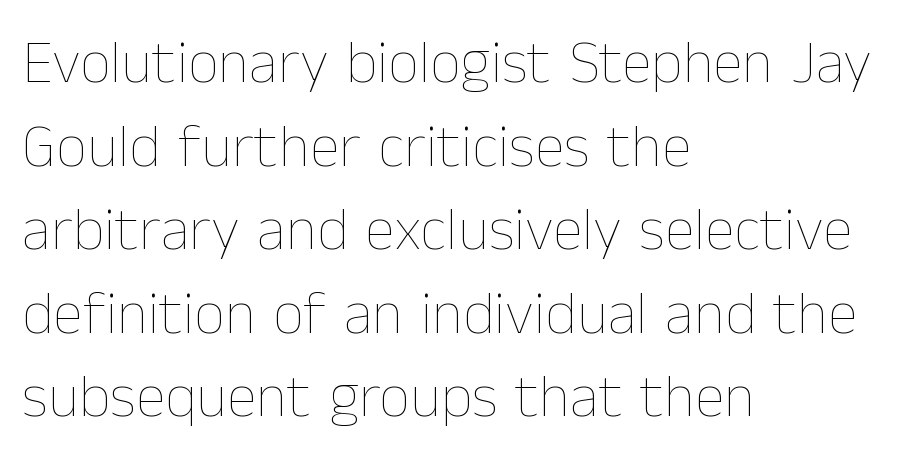
{"italic": "no", "bold": "no", "weight": "thin", "width": "normal", "stroke_contrast": "low", "x_height": "medium", "monospaced": "no", "underline": "no", "align": "left", "line_spacing": "normal", "line_spacing_ratio": 1.37, "letter_spacing": "normal", "letter_spacing_em": 0.0, "glyph_px": 61}
